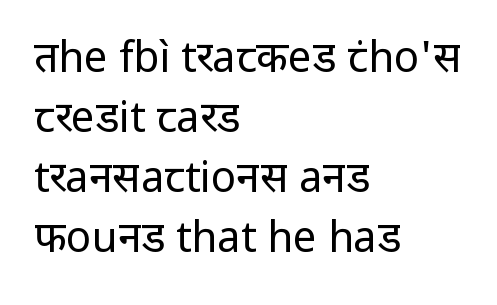
The image shows 42 px regular-weight sans-serif type, upright; set left-aligned, normal line spacing (1.43x), normal letter spacing, not underlined; low stroke contrast and a medium x-height.
